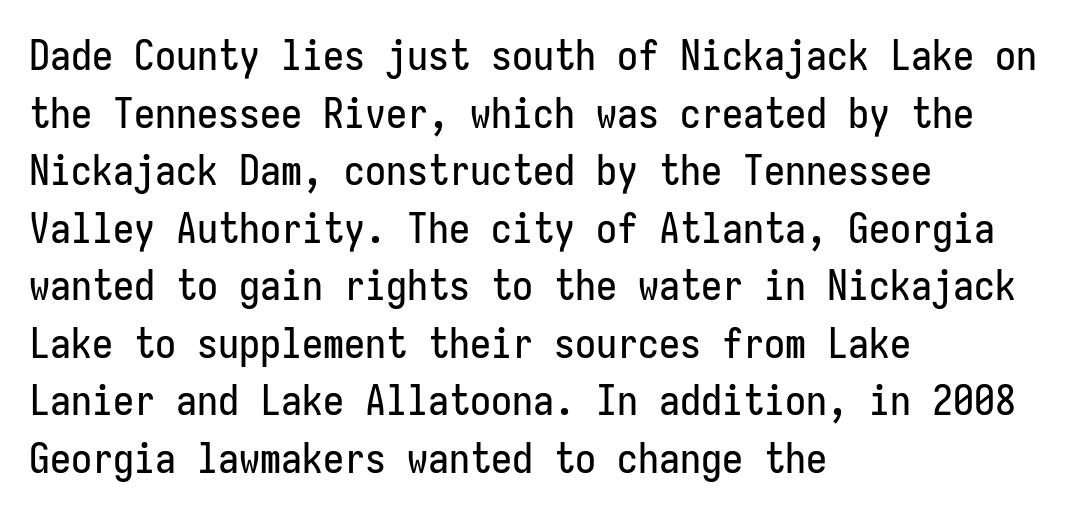
The image shows 42 px condensed sans-serif type, upright, monospaced; set left-aligned, normal line spacing (1.37x), normal letter spacing, not underlined; low stroke contrast and a medium x-height.
